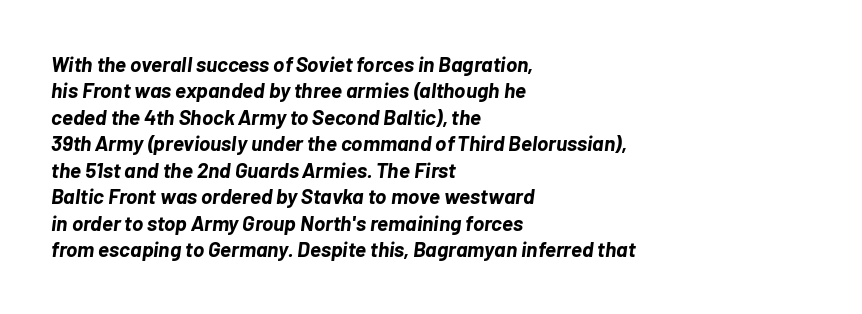
Q: Is the text bold? A: Yes.
Q: Is the text italic (slanted)? A: Yes, it leans right by about 7 degrees.
Q: Is the text underlined? A: No.
Q: How is the paragraph aligned? A: Left-aligned.
Q: Is the spacing between letters normal or unusually wide? A: Normal.
Q: Is the spacing between lines tight, normal or loose? A: Normal.
